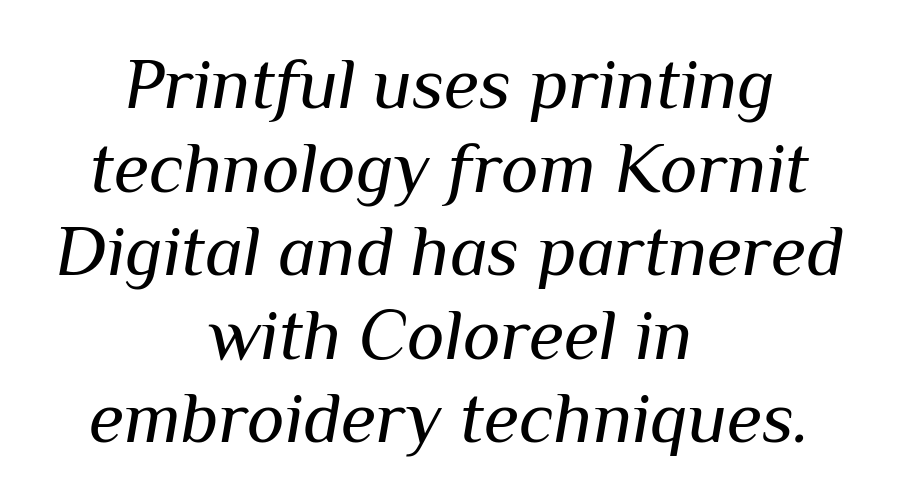
Q: Is the text bold? A: No.
Q: Is the text italic (slanted)? A: Yes, it leans right by about 10 degrees.
Q: Is the text underlined? A: No.
Q: How is the paragraph aligned? A: Centered.
Q: Is the spacing between letters normal or unusually wide? A: Normal.
Q: Width (condensed, normal, or wide)? A: Normal.
Q: Stroke contrast? A: Medium.
Q: x-height? A: Medium.
Q: Monospaced? A: No.
